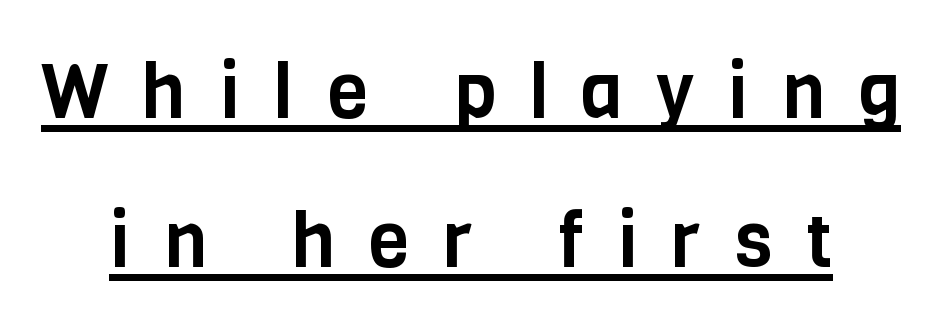
Unlike italic type, these characters show no tilt at all. Airy leading. Has an underline been added? It has. The type family on display is of the sans-serif kind. Is this a fixed-width face? No — the glyphs have proportional, varying widths.
